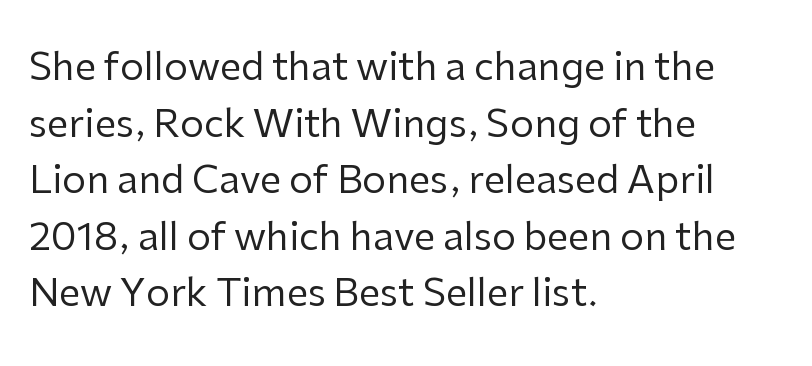
The passage shown is typed in a proportional face where columns would drift. Leftover space on each line is placed entirely after the last word. Is this a heavy cut? Hardly; it is regular or lighter. The baseline area is clear. No italicization has been applied; the sample stays upright. The glyphs in this specimen are sans serif.
